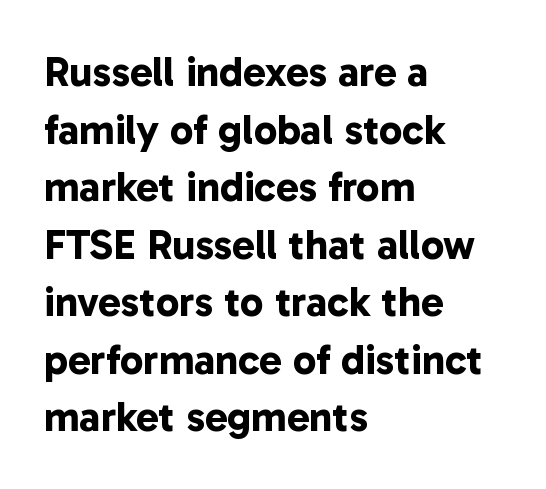
Horizontal bands of white between lines are of average thickness. These words are printed bold, with thick strokes throughout. The rag falls on the right side of this text block. Look at the bottom of the vertical strokes: they stop flat, with no serifs. Rule under the text: the space is simply empty.
